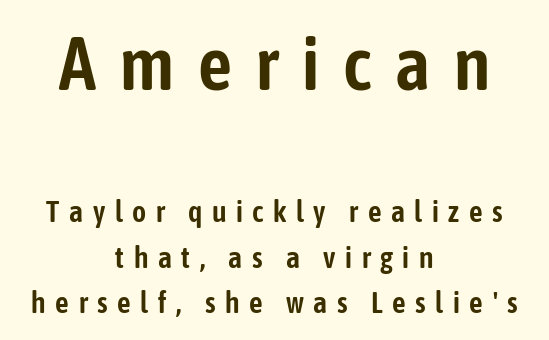
The image shows 75 px condensed sans-serif type, upright; set centered, normal line spacing (1.52x), unusually wide letter spacing (+0.32 em), not underlined; the first (top) block is 2.5x larger; low stroke contrast and a medium x-height.
